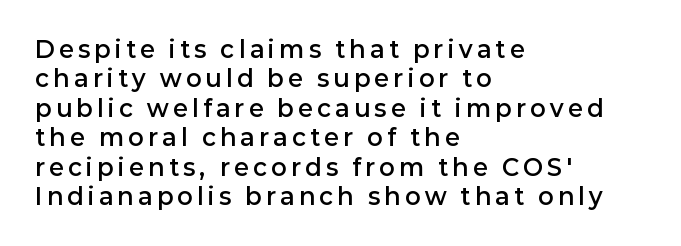
{"italic": "no", "bold": "semi", "underline": "no", "align": "left", "line_spacing": "normal", "line_spacing_ratio": 1.28, "letter_spacing": "wide", "letter_spacing_em": 0.2, "glyph_px": 23}
